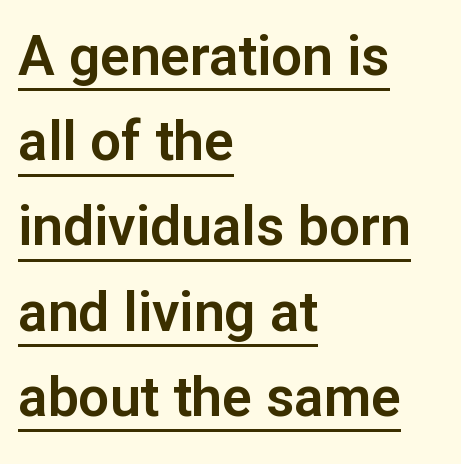
A normal amount of white space separates one row of letters from the next. The lines in this sample share a left origin and differ only in where they stop. Character widths vary here, with narrow letters taking less room than wide ones. Does a line run under the words? Yes, clearly.
